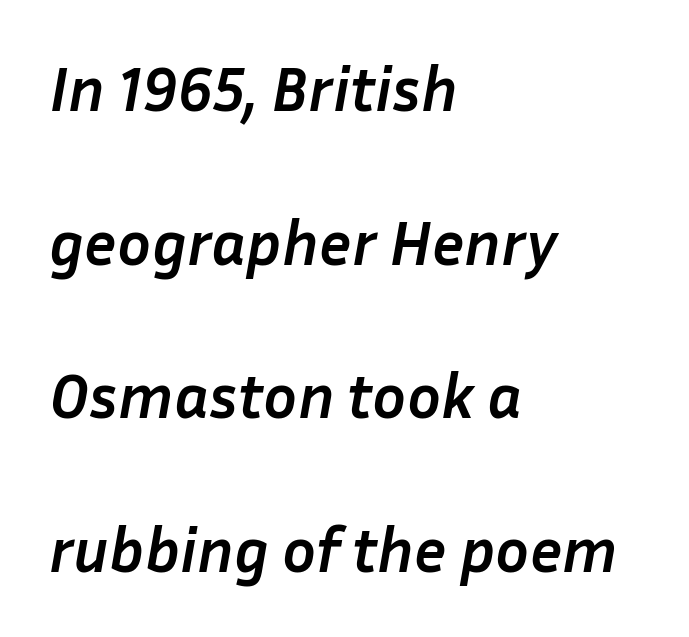
The image shows 63 px semibold type, italic (leaning right); set left-aligned, loose line spacing (2.44x), normal letter spacing, not underlined; low stroke contrast and a medium x-height.
